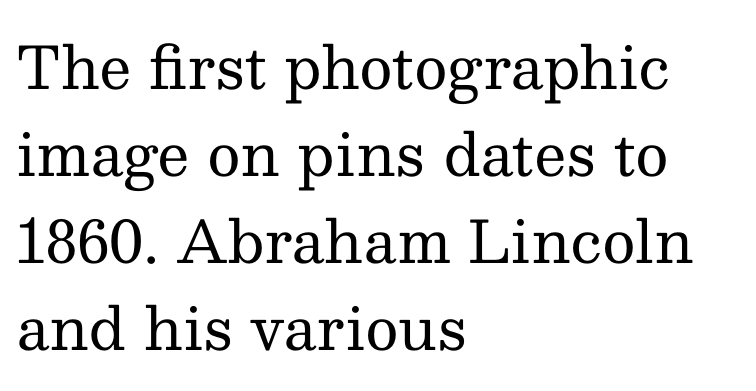
The image shows 58 px regular-weight serif type, upright; set left-aligned, normal line spacing (1.5x), normal letter spacing, not underlined; medium stroke contrast and a medium x-height.
